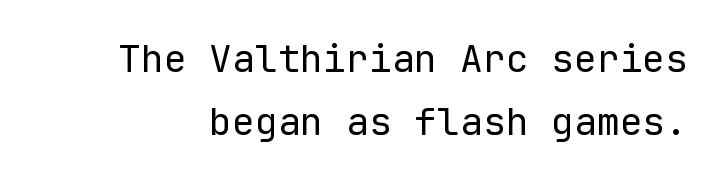
These lines are rendered in a fixed-pitch font. The foot of each line stays bare and open. The vertical gap from one line to the next is medium. The typesetting does not lean heavy: it is not bold. The glyphs in this specimen are sans serif. Honestly, the letter spacing is just normal — you wouldn't notice it.
